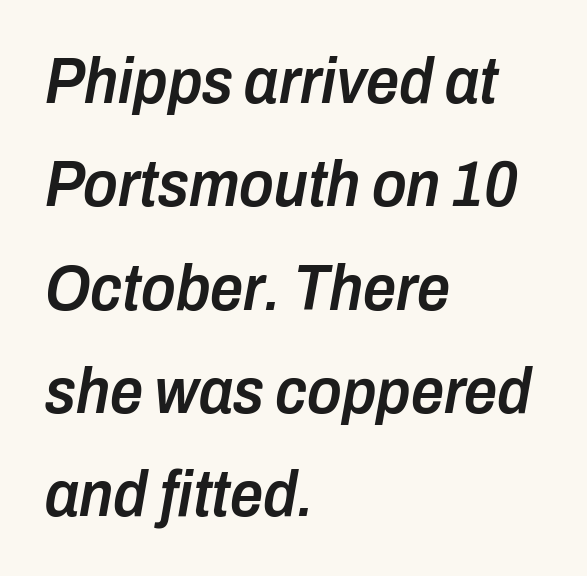
Q: Is the text bold? A: Semi-bold.
Q: Is the text italic (slanted)? A: Yes, it leans right by about 10 degrees.
Q: Is the text underlined? A: No.
Q: How is the paragraph aligned? A: Left-aligned.
Q: Is the spacing between letters normal or unusually wide? A: Normal.
Q: Is the spacing between lines tight, normal or loose? A: Normal.
Q: Width (condensed, normal, or wide)? A: Condensed.
Q: Stroke contrast? A: Low.
Q: x-height? A: Medium.
Q: Monospaced? A: No.
